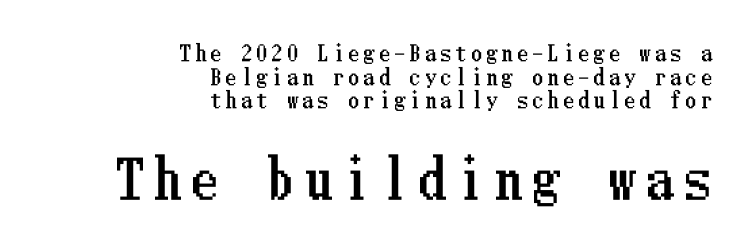
Q: Is the text italic (slanted)? A: No, it is upright.
Q: Is the text underlined? A: No.
Q: How is the paragraph aligned? A: Right-aligned.
Q: Is the spacing between letters normal or unusually wide? A: Unusually wide.
Q: Is the spacing between lines tight, normal or loose? A: Tight.
Q: Which block of text is set in a larger size, the first (top) or the second (bottom)? A: The second (bottom) one.
Q: Width (condensed, normal, or wide)? A: Condensed.
Q: Stroke contrast? A: Low.
Q: x-height? A: Medium.
